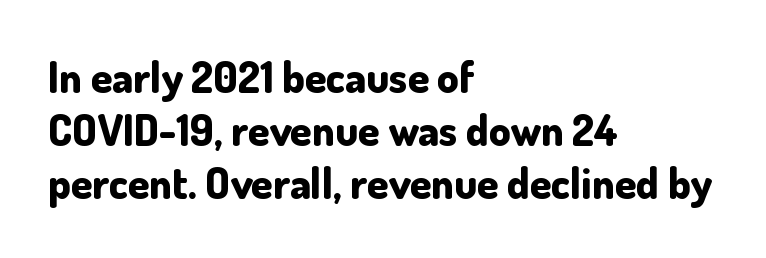
The area under the type is left untouched. The typeface chosen for these lines omits serifs. Between one letter and the next there's only the usual sliver of space. The rag falls on the right side of this text block. These lines are rendered in a variable-pitch font. Notice how the stems are strictly vertical — no italics here.
